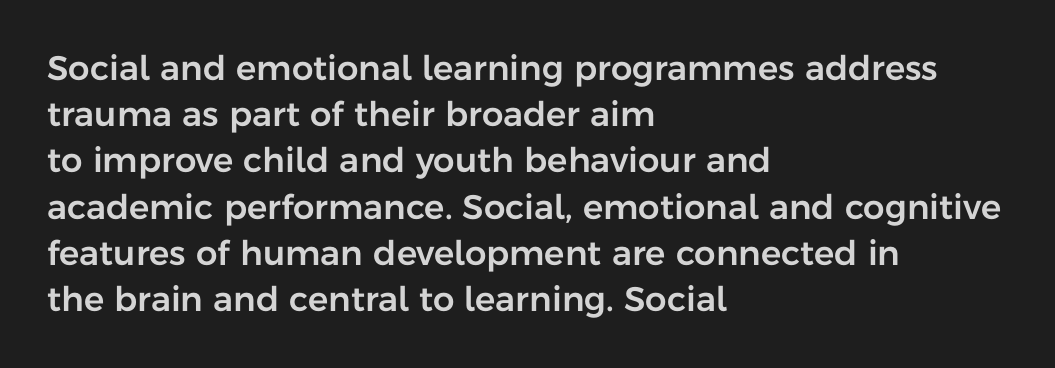
The image shows 34 px sans-serif type, upright; set left-aligned, normal line spacing (1.36x), normal letter spacing, not underlined; low stroke contrast and a medium x-height.
